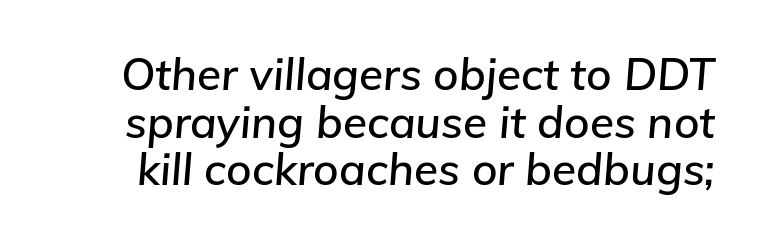
{"italic": "yes", "lean": "right", "slant_degrees": 5, "width": "normal", "stroke_contrast": "low", "x_height": "medium", "monospaced": "no", "underline": "no", "line_spacing": "tight", "line_spacing_ratio": 1.08, "letter_spacing": "normal", "letter_spacing_em": 0.0, "glyph_px": 44}
